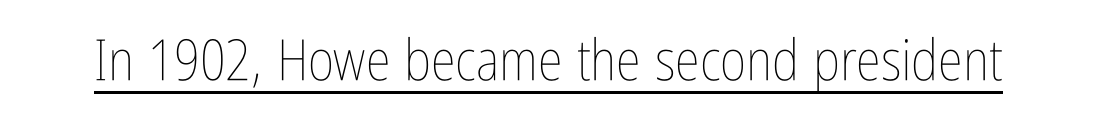
Has an underline been added? It has. Style check: upright. The letters look calm and open, with moderate or lighter stems. Character widths vary here, with narrow letters taking less room than wide ones. There is no visible air inserted between adjacent glyphs.
